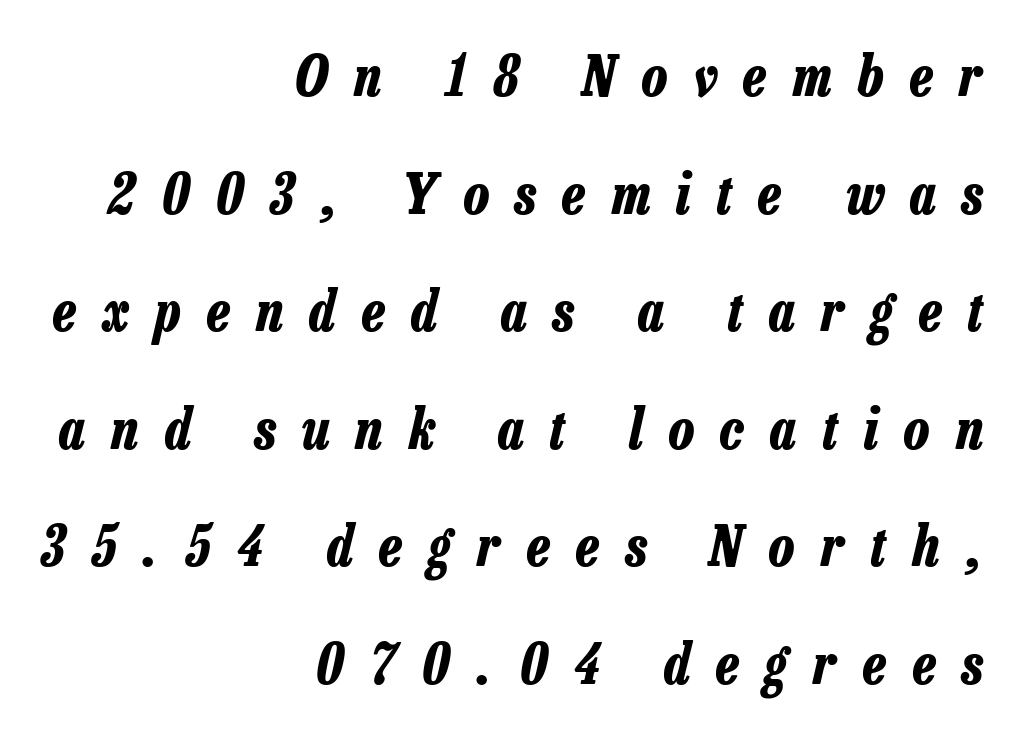
Q: Is the text bold? A: Yes.
Q: Is the text italic (slanted)? A: Yes, it leans right by about 13 degrees.
Q: Is the text underlined? A: No.
Q: How is the paragraph aligned? A: Right-aligned.
Q: Is the spacing between letters normal or unusually wide? A: Unusually wide.
Q: Is the spacing between lines tight, normal or loose? A: Loose.
Q: Width (condensed, normal, or wide)? A: Condensed.
Q: Stroke contrast? A: Low.
Q: x-height? A: Medium.
Q: Monospaced? A: No.
